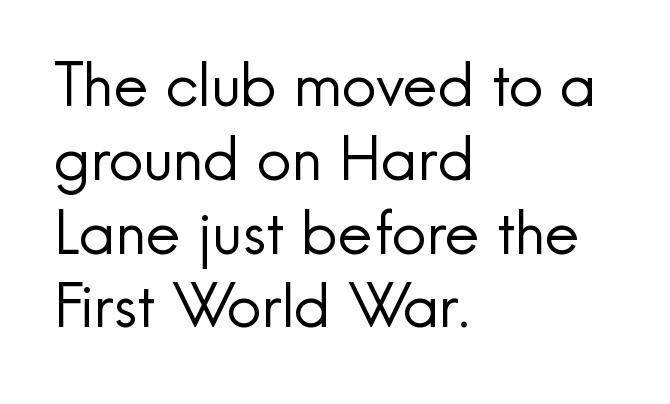
Q: Is the text bold? A: No.
Q: Is the text italic (slanted)? A: No, it is upright.
Q: Is the typeface a serif or a sans-serif typeface? A: Sans-serif.
Q: Is the text underlined? A: No.
Q: How is the paragraph aligned? A: Left-aligned.
Q: Is the spacing between letters normal or unusually wide? A: Normal.
Q: Width (condensed, normal, or wide)? A: Normal.
Q: x-height? A: Small.
Q: Monospaced? A: No.
